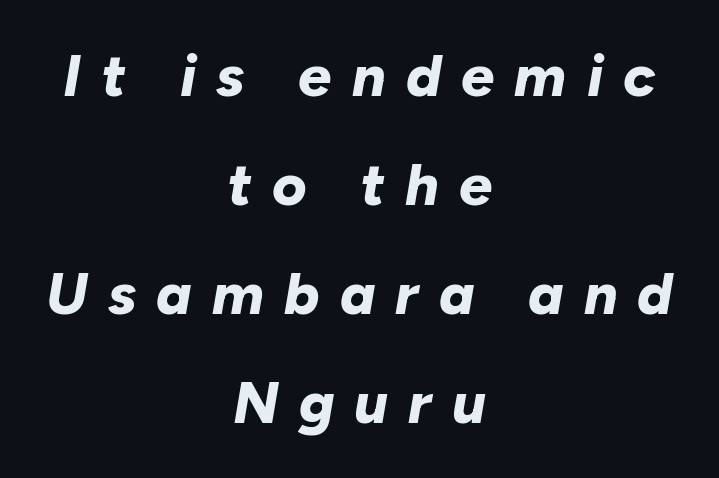
{"italic": "yes", "lean": "right", "slant_degrees": 10, "bold": "yes", "weight": "bold", "width": "normal", "stroke_contrast": "low", "x_height": "medium", "monospaced": "no", "underline": "no", "align": "center", "line_spacing_ratio": 1.85, "letter_spacing": "wide", "letter_spacing_em": 0.34, "glyph_px": 59}
